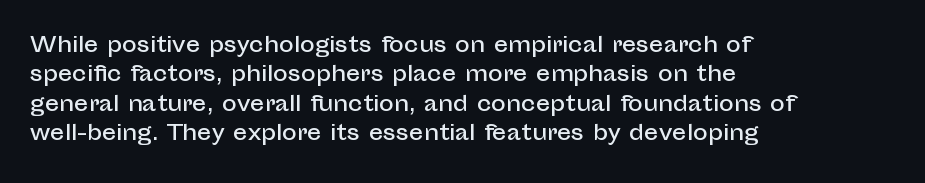
Notice how the passage keeps a crisp vertical edge on the left only. The space directly below the letters is spotless. The designer left line spacing at the default. Honestly, the letter spacing is just normal — you wouldn't notice it. Posture: vertical.
